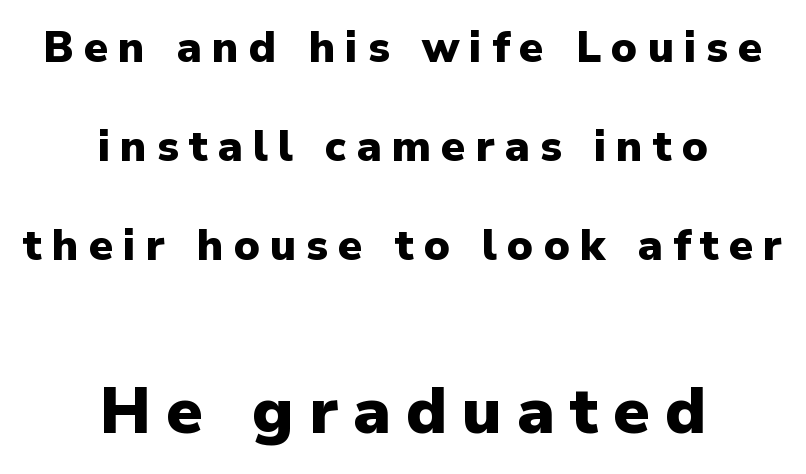
{"serif": "no", "italic": "no", "bold": "yes", "weight": "heavy", "width": "normal", "stroke_contrast": "low", "x_height": "medium", "monospaced": "no", "underline": "no", "align": "center", "line_spacing": "loose", "line_spacing_ratio": 2.3, "letter_spacing": "wide", "letter_spacing_em": 0.23, "larger_block": "second", "size_ratio": 1.51, "glyph_px": 65}
